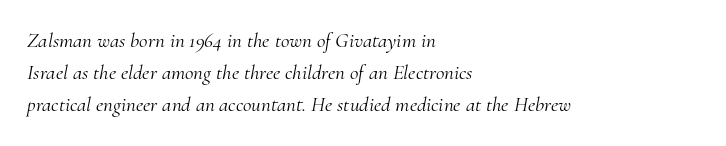
The image shows 21 px text type, italic (leaning right); set left-aligned, normal line spacing (1.53x), normal letter spacing, not underlined.
